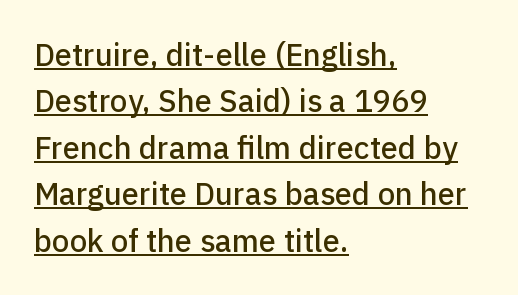
Default kerning and tracking; the words read as compact shapes. Typeset ragged right — the left edge is the straight one. This is the regular roman posture of the typeface. To sum up the face: it is a sans, with no serifs. Compared with undecorated copy, this sample adds a rule below the words.
